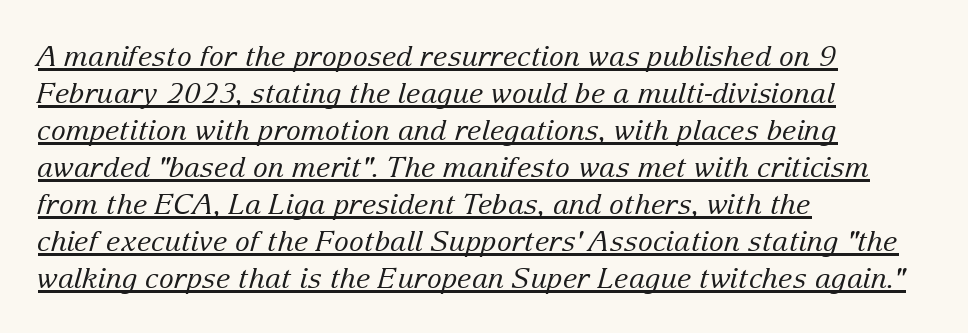
The image shows 28 px regular-weight serif type, italic (leaning right); set left-aligned, normal line spacing (1.32x), normal letter spacing, underlined; low stroke contrast and a medium x-height.
